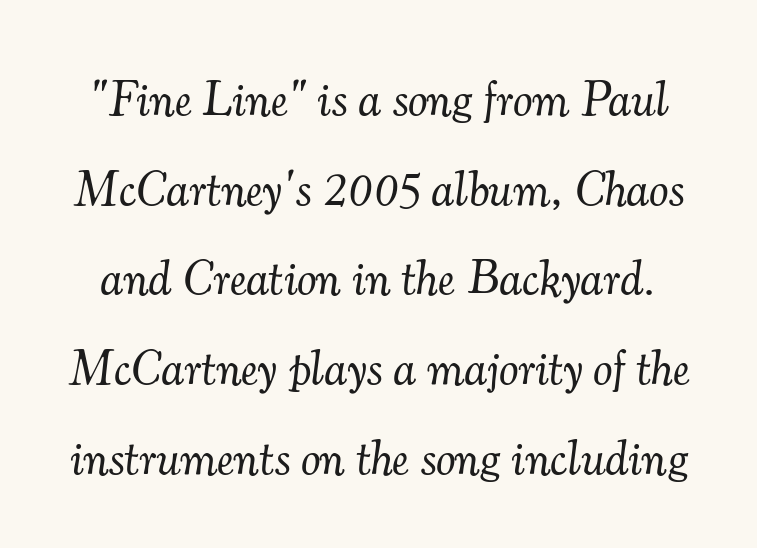
Q: Is the text bold? A: No.
Q: Is the text italic (slanted)? A: Yes, it leans right by about 7 degrees.
Q: Is the typeface a serif or a sans-serif typeface? A: Serif.
Q: Is the text underlined? A: No.
Q: Is the spacing between letters normal or unusually wide? A: Normal.
Q: Width (condensed, normal, or wide)? A: Normal.
Q: Stroke contrast? A: Medium.
Q: x-height? A: Small.
Q: Monospaced? A: No.
